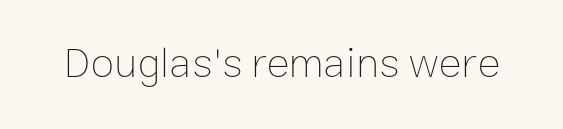
Q: Is the text bold? A: No.
Q: Is the text italic (slanted)? A: No, it is upright.
Q: Is the text underlined? A: No.
Q: Is the spacing between letters normal or unusually wide? A: Normal.
Q: Width (condensed, normal, or wide)? A: Normal.
Q: Stroke contrast? A: Low.
Q: x-height? A: Medium.
Q: Monospaced? A: No.
